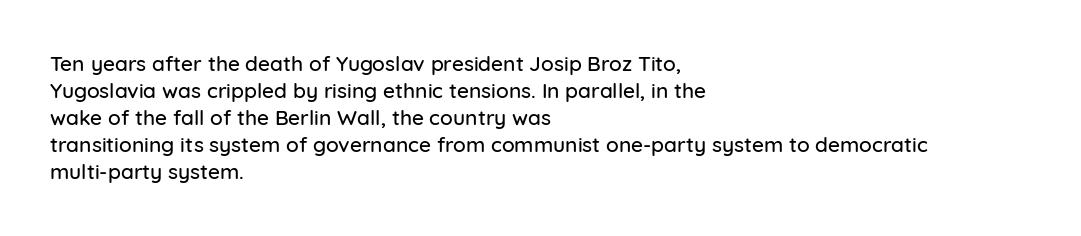
Q: Is the text italic (slanted)? A: No, it is upright.
Q: Is the text underlined? A: No.
Q: How is the paragraph aligned? A: Left-aligned.
Q: Is the spacing between letters normal or unusually wide? A: Normal.
Q: Is the spacing between lines tight, normal or loose? A: Normal.
